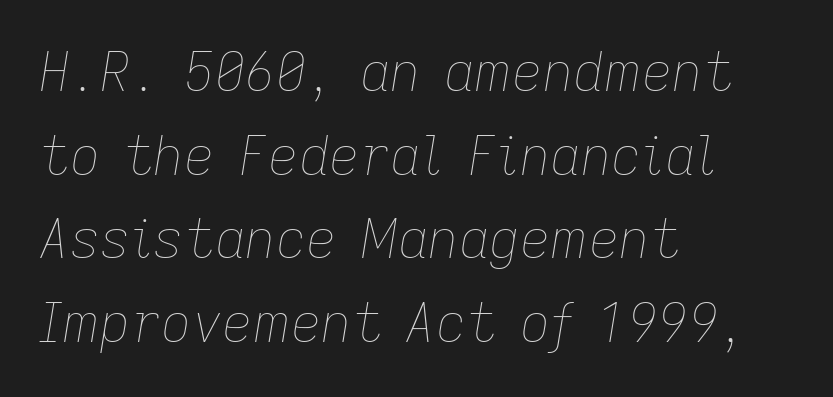
Q: Is the text bold? A: No.
Q: Is the text italic (slanted)? A: Yes, it leans right by about 9 degrees.
Q: Is the text underlined? A: No.
Q: How is the paragraph aligned? A: Left-aligned.
Q: Is the spacing between letters normal or unusually wide? A: Normal.
Q: Is the spacing between lines tight, normal or loose? A: Normal.
Q: Width (condensed, normal, or wide)? A: Normal.
Q: Stroke contrast? A: Low.
Q: x-height? A: Medium.
Q: Monospaced? A: No.
